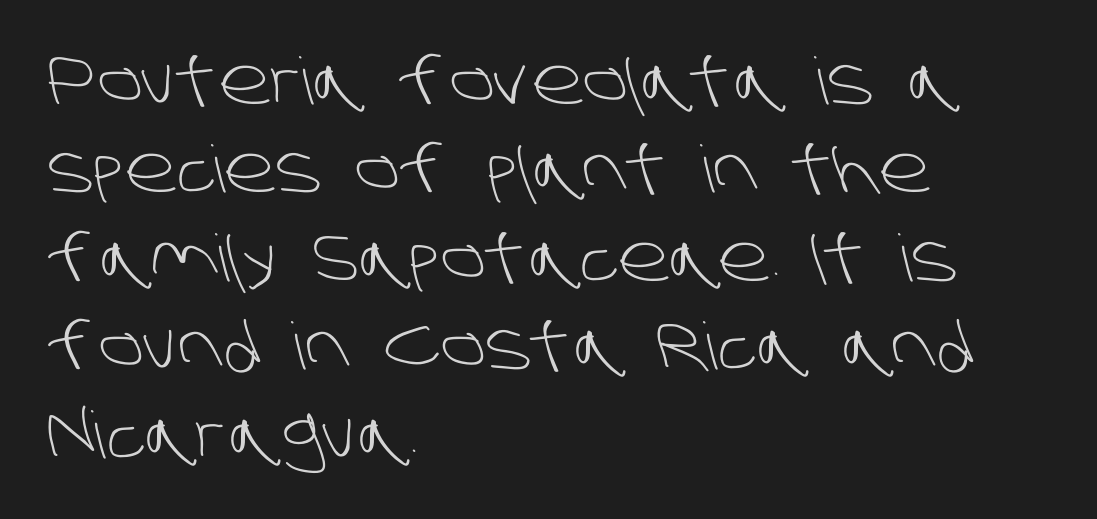
Q: Is the text bold? A: No.
Q: Is the typeface a serif or a sans-serif typeface? A: Sans-serif.
Q: Is the text underlined? A: No.
Q: How is the paragraph aligned? A: Left-aligned.
Q: Is the spacing between letters normal or unusually wide? A: Normal.
Q: Is the spacing between lines tight, normal or loose? A: Normal.
Q: Width (condensed, normal, or wide)? A: Normal.
Q: Stroke contrast? A: Low.
Q: x-height? A: Large.
Q: Monospaced? A: No.
